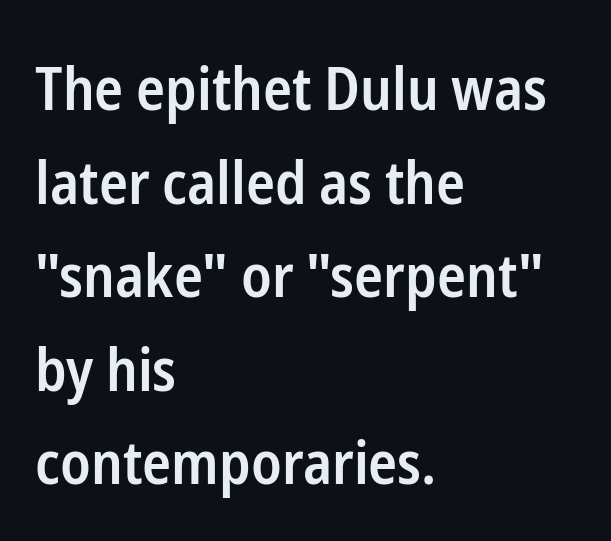
Reading down the block, your eye returns to a fixed left position each line. Students, observe: this is what conventionally led text looks like. Typesetter's note: demi weight, one step under bold. Character widths vary here, with narrow letters taking less room than wide ones. The foot of each line stays bare and open. Serifs: no, the terminals of the letterforms are clean.
